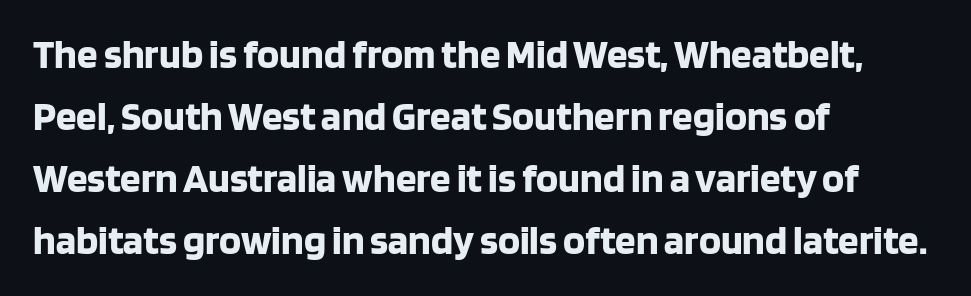
The vertical gap from one line to the next is medium. Think of a printed novel: that variable character pitch is what you see here. Students, this is bold: see how much ink each stroke carries. Font category for this specimen: sans-serif.
